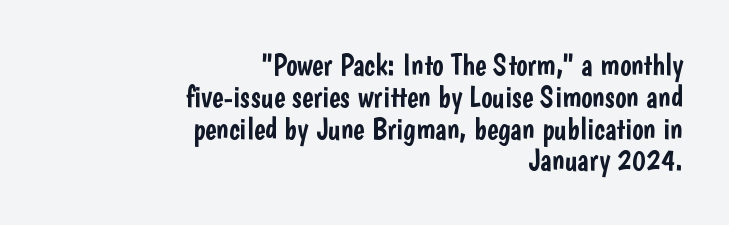
{"serif": "no", "italic": "no", "width": "condensed", "stroke_contrast": "low", "x_height": "medium", "monospaced": "no", "underline": "no", "align": "right", "line_spacing": "tight", "line_spacing_ratio": 1.06, "letter_spacing": "normal", "letter_spacing_em": 0.0, "glyph_px": 30}
